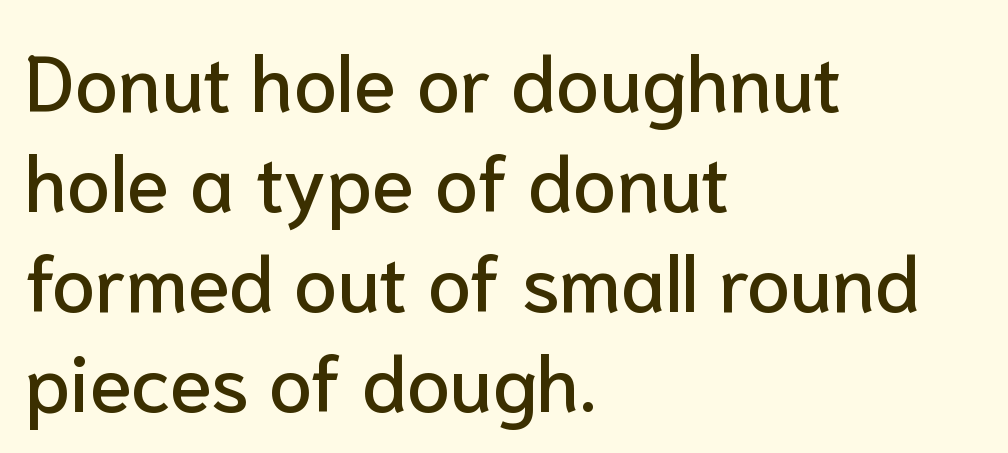
The image shows 78 px sans-serif type, upright; set left-aligned, normal line spacing (1.28x), normal letter spacing, not underlined; low stroke contrast and a medium x-height.
